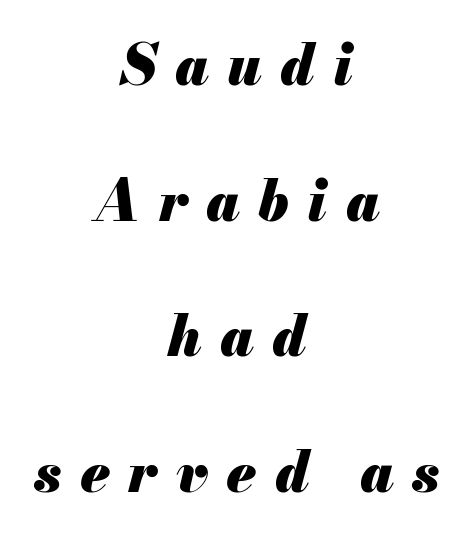
Q: Is the text bold? A: Yes.
Q: Is the text italic (slanted)? A: Yes, it leans right by about 13 degrees.
Q: Is the text underlined? A: No.
Q: How is the paragraph aligned? A: Centered.
Q: Is the spacing between letters normal or unusually wide? A: Unusually wide.
Q: Is the spacing between lines tight, normal or loose? A: Loose.
Q: Width (condensed, normal, or wide)? A: Normal.
Q: Stroke contrast? A: Medium.
Q: x-height? A: Small.
Q: Monospaced? A: No.
